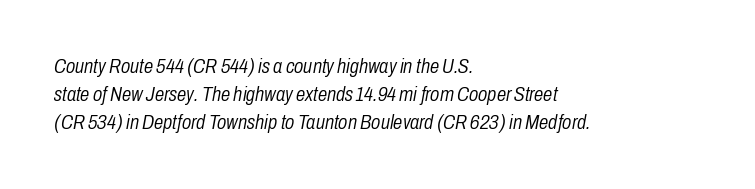
These lines are set flush left with a ragged right edge. The text carries the slant typical of an italic or oblique font. The block of text has a typical density, with ordinary space between rows. Vertical stems look standard width or narrower in stroke. Is the letter spacing exaggerated? No — it looks like the ordinary default. Type without underlining.
